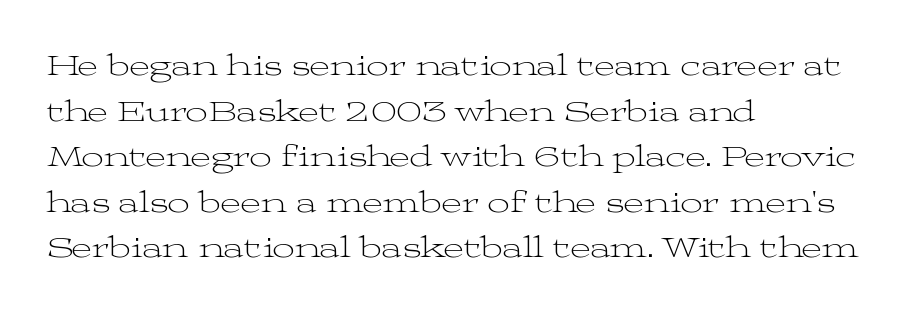
The passage shown has conventional tracking throughout. The area under the type is left untouched. Vertical spacing — default. This sample has the flowing, uneven cadence of proportional lettering.
